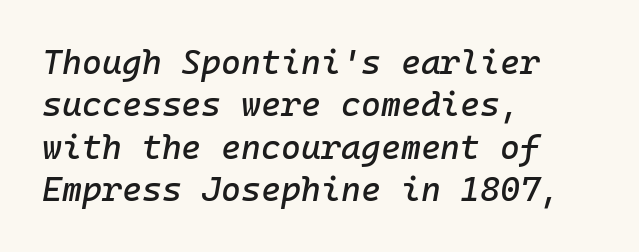
The image shows 34 px text type, italic (leaning right), monospaced; set left-aligned, normal line spacing (1.25x), normal letter spacing, not underlined; low stroke contrast and a medium x-height.
